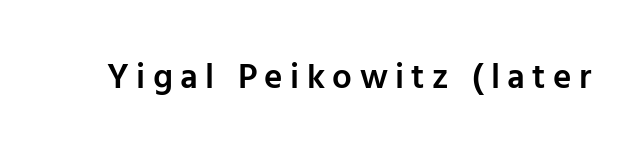
The image shows 35 px semibold sans-serif type, upright; set unusually wide letter spacing (+0.21 em), not underlined; low stroke contrast and a medium x-height.
